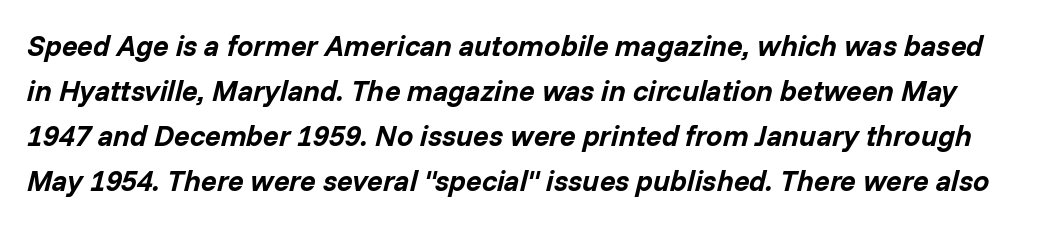
{"italic": "yes", "lean": "right", "slant_degrees": 14, "bold": "yes", "weight": "bold", "width": "normal", "stroke_contrast": "low", "x_height": "medium", "monospaced": "no", "underline": "no", "line_spacing": "normal", "line_spacing_ratio": 1.55, "letter_spacing": "normal", "letter_spacing_em": 0.0, "glyph_px": 29}
